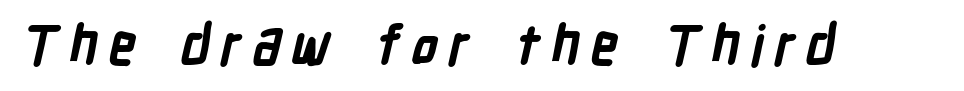
Rule under the text: the space is simply empty. Emphasis by weight is at full strength: bold. The letters carry no serifs — their stems end cleanly without finishing strokes. This sample has the flowing, uneven cadence of proportional lettering.
